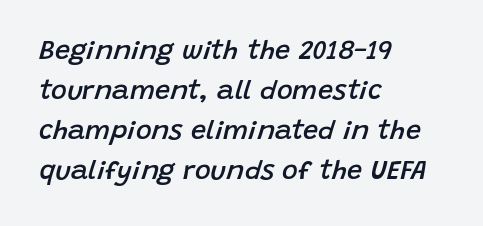
The image shows 27 px text type, italic (leaning right); set left-aligned, normal line spacing (1.48x), normal letter spacing, not underlined.
